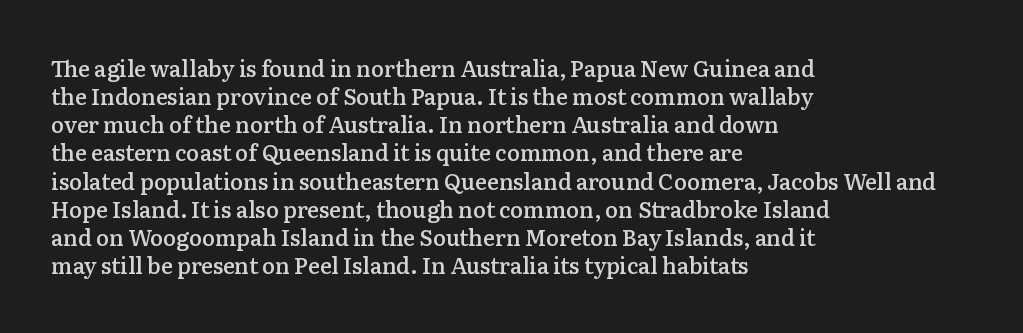
Quick note: underline off. Left-aligned paragraph, ragged on the right. Nope, not italic — everything's standing straight. The line texture is even and compact thanks to regular tracking. Successive baselines arrive at the customary interval. Firm but not heavy-handed strokes: this text is semibold.
